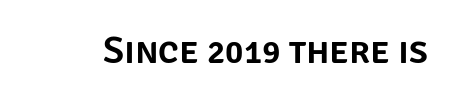
The image shows 38 px sans-serif type, upright; set normal letter spacing, not underlined; low stroke contrast and a large x-height.
